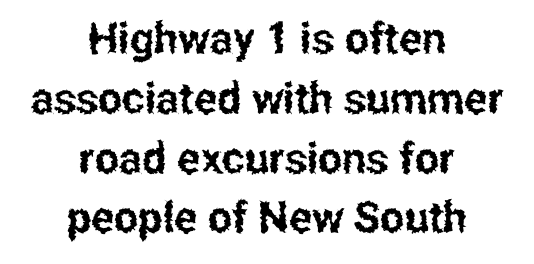
{"serif": "no", "italic": "no", "width": "condensed", "stroke_contrast": "low", "x_height": "medium", "monospaced": "no", "underline": "no", "align": "center", "line_spacing": "normal", "line_spacing_ratio": 1.39, "letter_spacing": "normal", "letter_spacing_em": 0.0, "glyph_px": 43}
